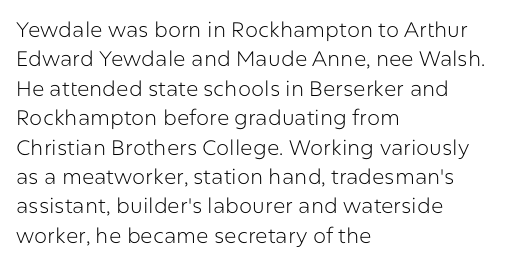
A clean baseline with only descenders dipping below it. If you drew a line through each stem, it would be perfectly vertical. Honestly, the row spacing looks completely unremarkable. Is this a heavy cut? Hardly; it is regular or lighter.
